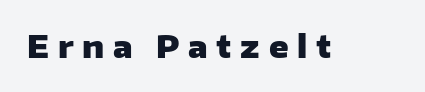
Look at the stroke-to-counter ratio: heavy, a bold. What kind of face is this? One without serifs — a sans. The rendering inserts visible extra space after every character. Each letter keeps its own natural width here, so spacing adapts to shape.
